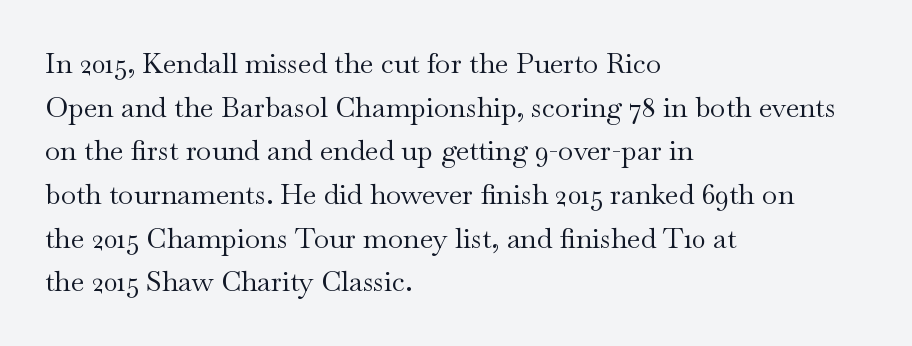
The image shows 28 px regular-weight, wide serif type, upright; set left-aligned, normal line spacing (1.56x), normal letter spacing, not underlined; medium stroke contrast and a small x-height.
